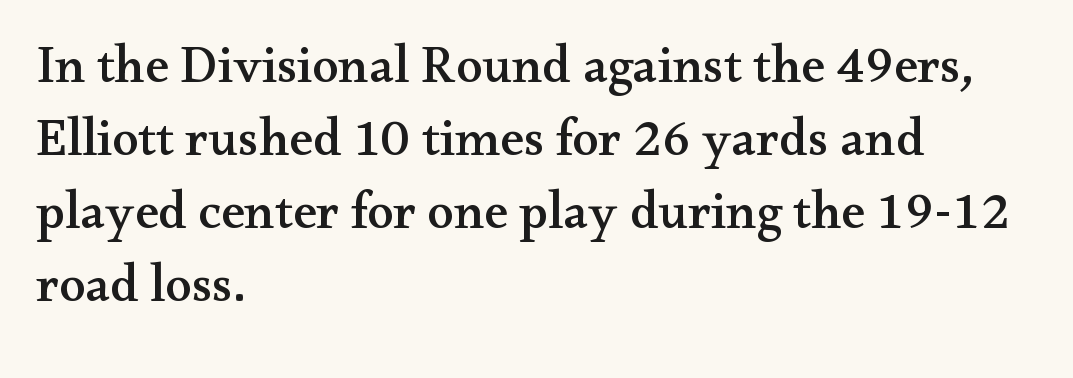
Horizontal bands of white between lines are of average thickness. The typesetter chose a ragged-right arrangement here. Spacing verdict: proportional, widths tailored to each character. Is this a sans? No — the strokes have serifs.
